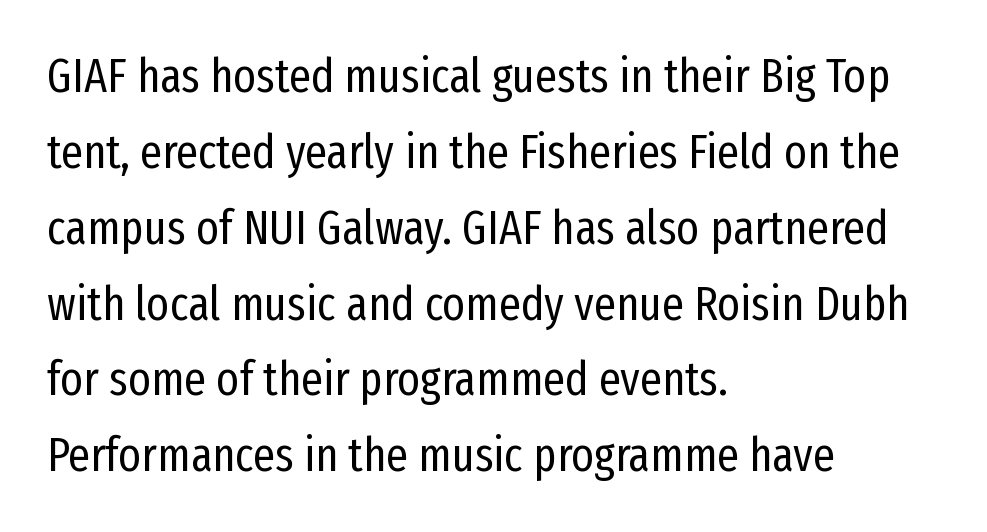
Q: Is the text bold? A: No.
Q: Is the text italic (slanted)? A: No, it is upright.
Q: Is the typeface a serif or a sans-serif typeface? A: Sans-serif.
Q: Is the text underlined? A: No.
Q: How is the paragraph aligned? A: Left-aligned.
Q: Is the spacing between letters normal or unusually wide? A: Normal.
Q: Is the spacing between lines tight, normal or loose? A: Normal.
Q: Width (condensed, normal, or wide)? A: Condensed.
Q: Stroke contrast? A: Low.
Q: x-height? A: Medium.
Q: Monospaced? A: No.
